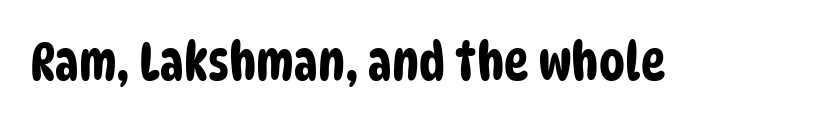
Plain, unruled lines of type. The type family on display is of the sans-serif kind. The gaps between neighbouring characters are ordinary and unremarkable. Looks like regular typesetting: each glyph gets only the width it needs.
